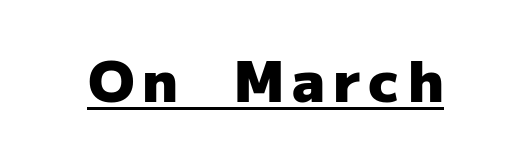
{"serif": "no", "italic": "no", "bold": "yes", "weight": "heavy", "width": "normal", "stroke_contrast": "low", "x_height": "medium", "monospaced": "no", "underline": "yes", "glyph_px": 57}
